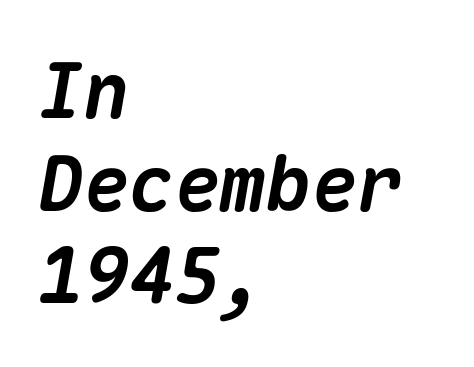
A classic flush-left, rag-right setting is used for this passage. On the weight axis this lands at bold, roughly 700. Letter spacing: default. A typesetter would mark this as italic. Any mark beneath the type? The region is blank.
